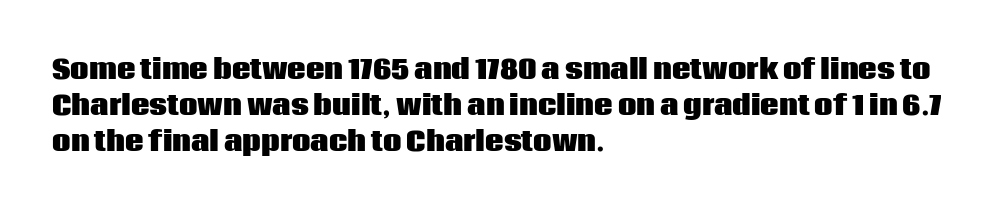
Clear beneath every line of the passage. The typography opts for an upright posture over an oblique one. Evenly set lines give the paragraph a standard silhouette. Standard letterfit; no display-style spreading of the glyphs. The compositor pushed each line to the left boundary.
